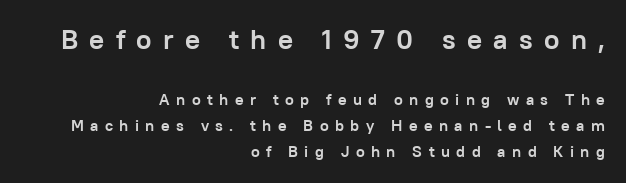
The image shows 28 px semibold sans-serif type, upright; set right-aligned, normal line spacing (1.62x), unusually wide letter spacing (+0.4 em), not underlined; the first (top) block is 1.75x larger; low stroke contrast and a medium x-height.
